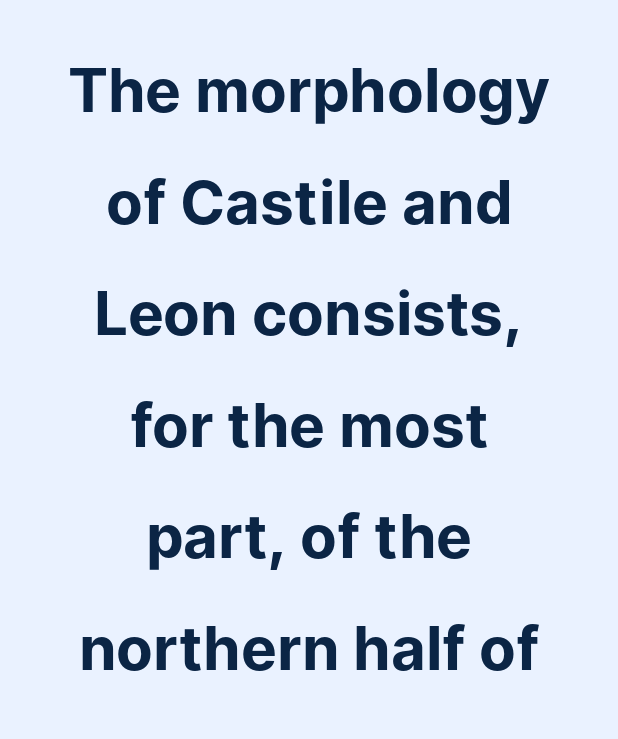
The image shows 60 px bold sans-serif type, upright; set centered, line spacing 1.86x, normal letter spacing, not underlined; low stroke contrast and a medium x-height.
